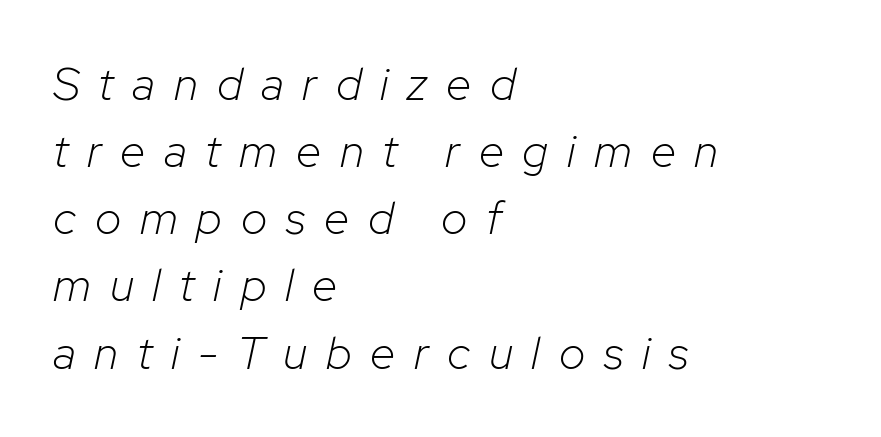
{"italic": "yes", "lean": "right", "slant_degrees": 12, "bold": "no", "weight": "light", "width": "normal", "stroke_contrast": "low", "x_height": "medium", "monospaced": "no", "underline": "no", "align": "left", "line_spacing": "normal", "line_spacing_ratio": 1.46, "letter_spacing": "wide", "letter_spacing_em": 0.41, "glyph_px": 46}
